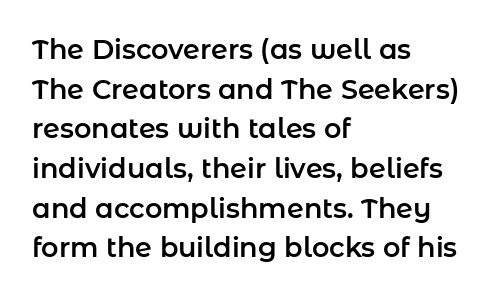
{"italic": "no", "underline": "no", "align": "left", "line_spacing": "normal", "line_spacing_ratio": 1.47, "letter_spacing": "normal", "letter_spacing_em": 0.0, "glyph_px": 27}
